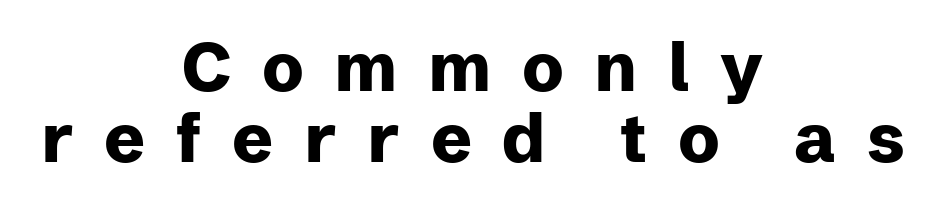
The paragraph shown floats in the horizontal middle. Unlike a traditional serif, this face leaves its strokes unadorned. Is there much room between lines? No — they nearly touch. What weight is shown? A full bold with thick strokes. Characters follow at a spacing far wider than the type designer built in.
